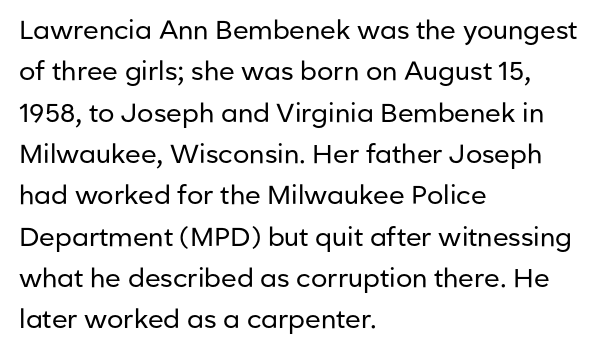
{"italic": "no", "bold": "no", "underline": "no", "align": "left", "line_spacing": "normal", "line_spacing_ratio": 1.59, "letter_spacing": "normal", "letter_spacing_em": 0.0, "glyph_px": 26}
